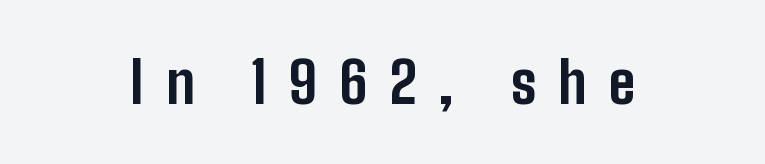
Q: Is the text bold? A: Yes.
Q: Is the text italic (slanted)? A: No, it is upright.
Q: Is the typeface a serif or a sans-serif typeface? A: Sans-serif.
Q: Is the text underlined? A: No.
Q: Is the spacing between letters normal or unusually wide? A: Unusually wide.
Q: Width (condensed, normal, or wide)? A: Condensed.
Q: Stroke contrast? A: Low.
Q: x-height? A: Medium.
Q: Monospaced? A: No.
